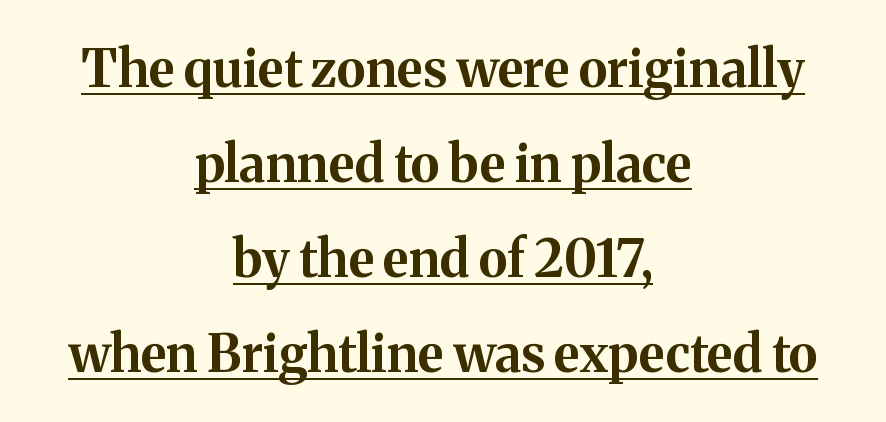
Vertical strokes here are truly vertical. The rendering positions every line midway between the sides. The words here are underlined. The sample has been set heavy, in full bold.
